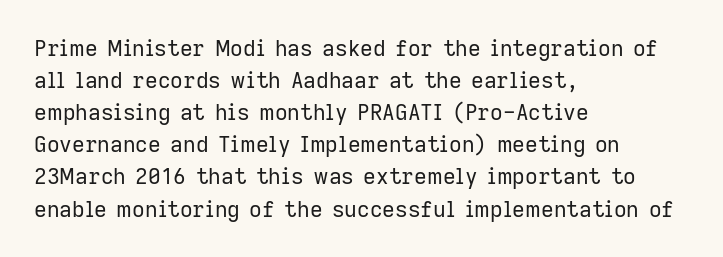
Weight: in the light-to-regular range. These lines keep a tight, regular rhythm from letter to letter. Any mark beneath the type? The region is blank. Left-aligned paragraph, ragged on the right. If you drew a line through each stem, it would be perfectly vertical. Honestly, the row spacing looks completely unremarkable.
